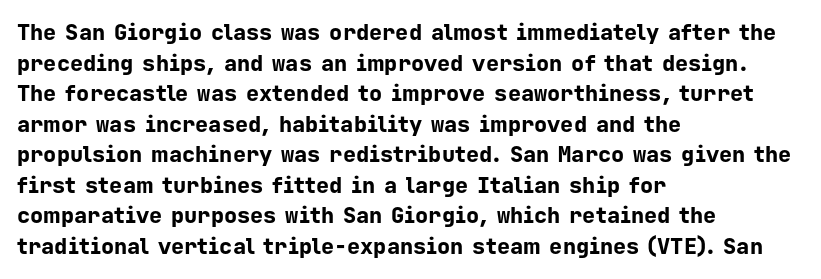
If you drew a line through each stem, it would be perfectly vertical. A normal amount of white space separates one row of letters from the next. Unmarked baselines from the first word to the last. Pretty heavy lettering here — definitely bold. The paragraph has a hard left edge and a soft right edge. These lines keep a tight, regular rhythm from letter to letter.
